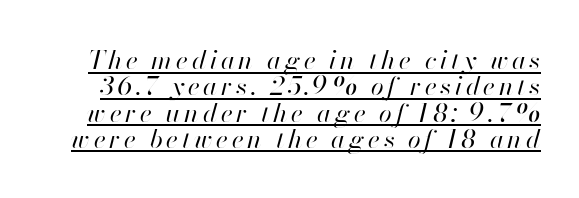
Q: Is the text bold? A: No.
Q: Is the text italic (slanted)? A: Yes, it leans right by about 13 degrees.
Q: Is the text underlined? A: Yes.
Q: Is the spacing between lines tight, normal or loose? A: Tight.
